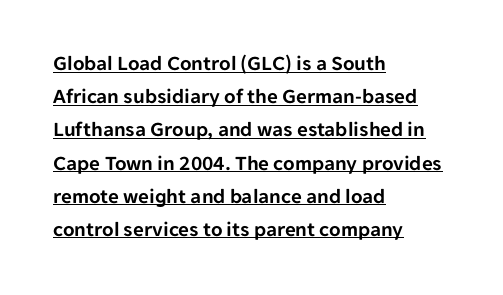
Q: Is the text italic (slanted)? A: No, it is upright.
Q: Is the text underlined? A: Yes.
Q: How is the paragraph aligned? A: Left-aligned.
Q: Is the spacing between letters normal or unusually wide? A: Normal.
Q: Is the spacing between lines tight, normal or loose? A: Normal.
